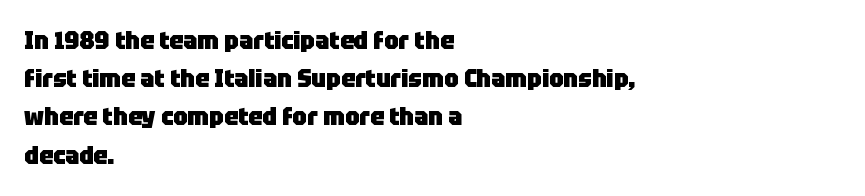
The image shows 25 px bold type, upright; set left-aligned, normal line spacing (1.53x), normal letter spacing, not underlined.
